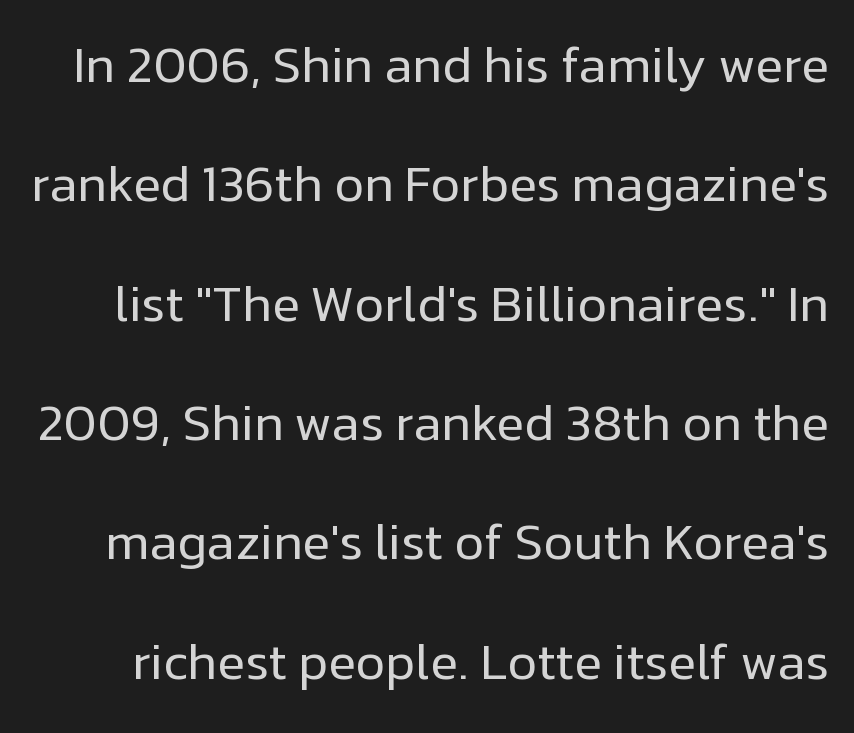
These lines are rendered in a variable-pitch font. Regarding serifs, this sample does without them. Vertical strokes here are truly vertical. Unbolded letterforms with no extra heft. These lines stand farther apart than default settings would place them.
